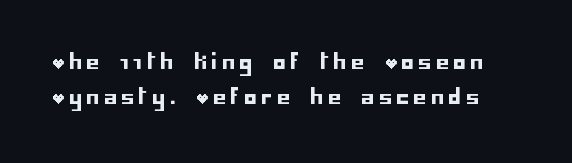
The image shows 20 px text type, upright; set line spacing 1.73x, unusually wide letter spacing (+0.25 em), not underlined.
